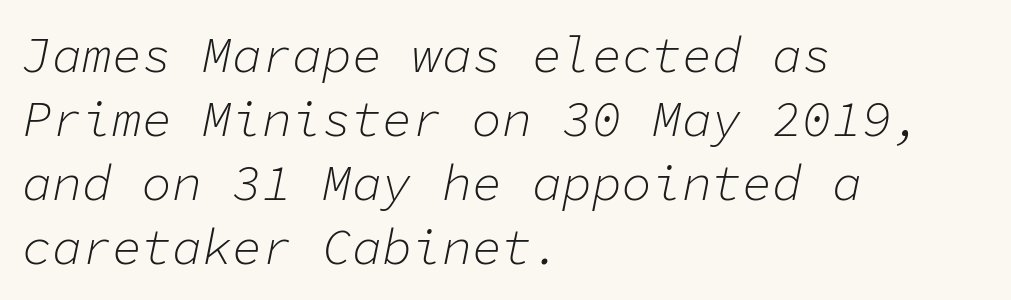
{"italic": "yes", "lean": "right", "slant_degrees": 11, "bold": "no", "weight": "light", "width": "normal", "stroke_contrast": "low", "x_height": "medium", "monospaced": "yes", "underline": "no", "align": "left", "line_spacing": "normal", "line_spacing_ratio": 1.28, "letter_spacing": "normal", "letter_spacing_em": 0.0, "glyph_px": 50}
